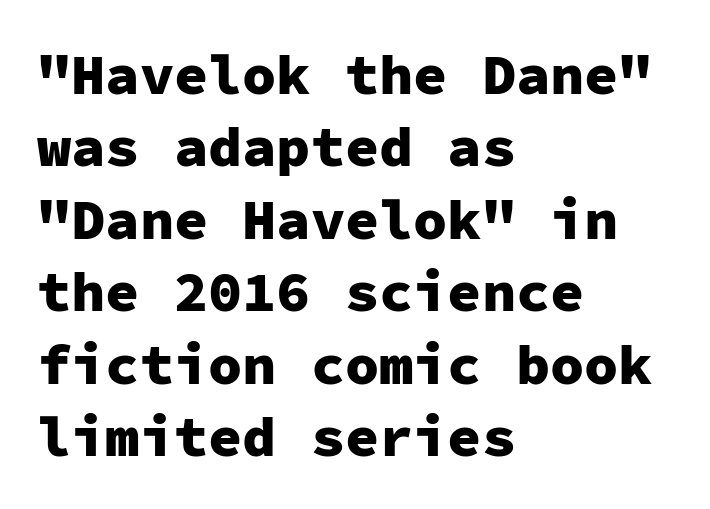
Q: Is the text bold? A: Yes.
Q: Is the text italic (slanted)? A: No, it is upright.
Q: Is the typeface a serif or a sans-serif typeface? A: Sans-serif.
Q: Is the text underlined? A: No.
Q: How is the paragraph aligned? A: Left-aligned.
Q: Is the spacing between letters normal or unusually wide? A: Normal.
Q: Is the spacing between lines tight, normal or loose? A: Normal.
Q: Width (condensed, normal, or wide)? A: Normal.
Q: Stroke contrast? A: Low.
Q: x-height? A: Medium.
Q: Monospaced? A: Yes.
